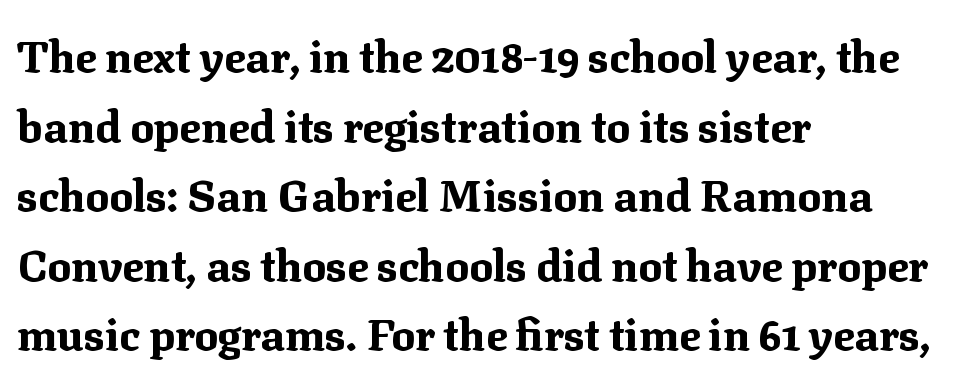
There is no visible air inserted between adjacent glyphs. Italic? Not at all — the glyphs are vertical. The glyphs have the mass of a bold cut. Is this a fixed-width face? No — the glyphs have proportional, varying widths. Decoration check: the copy has no underline. Layout note: lines flush left.
